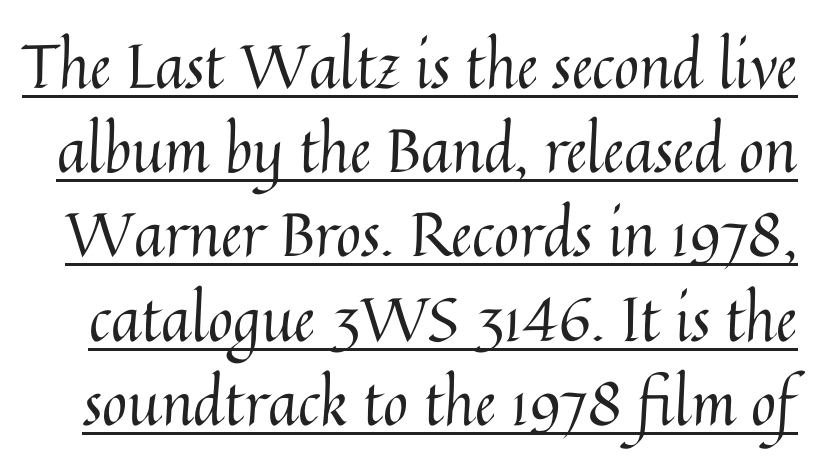
This sample keeps an unexceptional amount of space between lines. Nothing heavy about these letters — not bold at all. A typesetter would call this proportional, since set widths differ per character. The type is set solid horizontally, with unmodified tracking.
